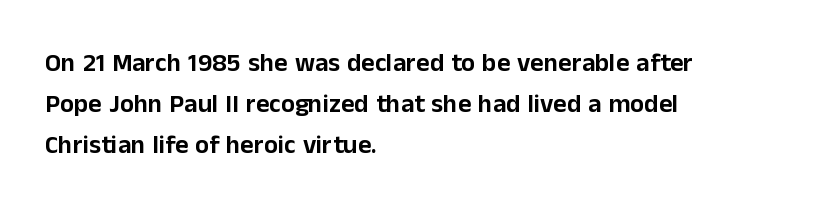
Q: Is the text italic (slanted)? A: No, it is upright.
Q: Is the text underlined? A: No.
Q: How is the paragraph aligned? A: Left-aligned.
Q: Is the spacing between letters normal or unusually wide? A: Normal.
Q: Is the spacing between lines tight, normal or loose? A: Normal.
